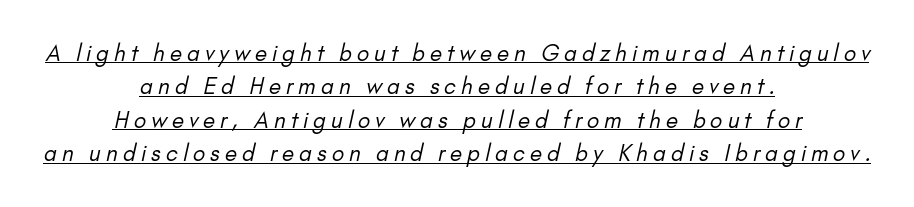
The image shows 22 px text type; set centered, normal line spacing (1.52x), unusually wide letter spacing (+0.23 em), underlined.
